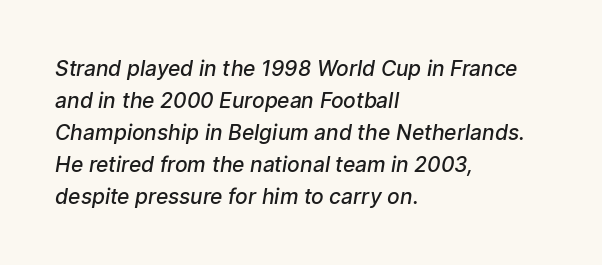
{"bold": "semi", "underline": "no", "align": "left", "line_spacing": "normal", "line_spacing_ratio": 1.52, "letter_spacing": "normal", "letter_spacing_em": 0.0, "glyph_px": 21}
